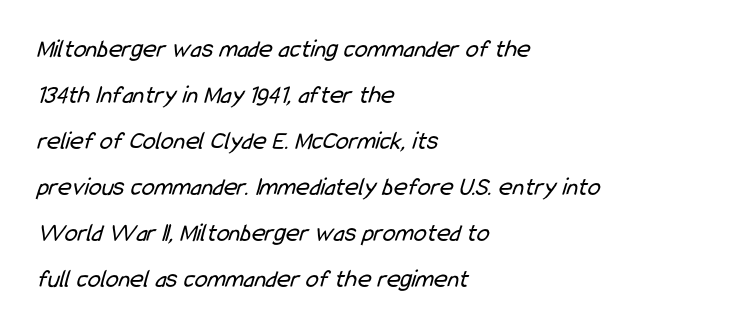
The image shows 26 px text type; set left-aligned, line spacing 1.77x, normal letter spacing, not underlined.
